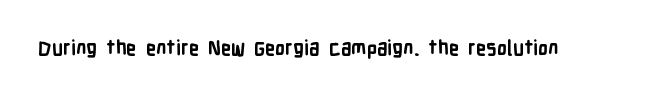
The image shows 20 px bold type, upright; set normal letter spacing, not underlined.
